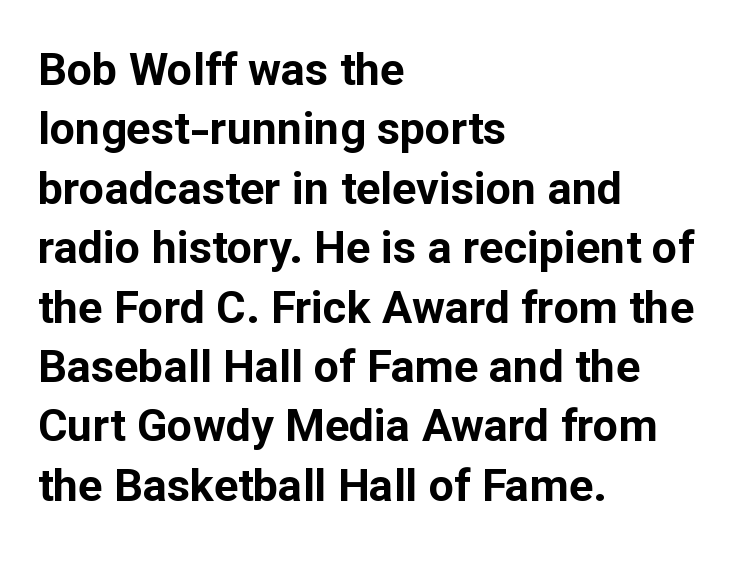
Q: Is the text bold? A: Yes.
Q: Is the text italic (slanted)? A: No, it is upright.
Q: Is the typeface a serif or a sans-serif typeface? A: Sans-serif.
Q: Is the text underlined? A: No.
Q: How is the paragraph aligned? A: Left-aligned.
Q: Is the spacing between letters normal or unusually wide? A: Normal.
Q: Is the spacing between lines tight, normal or loose? A: Normal.
Q: Width (condensed, normal, or wide)? A: Normal.
Q: Stroke contrast? A: Low.
Q: x-height? A: Medium.
Q: Monospaced? A: No.
